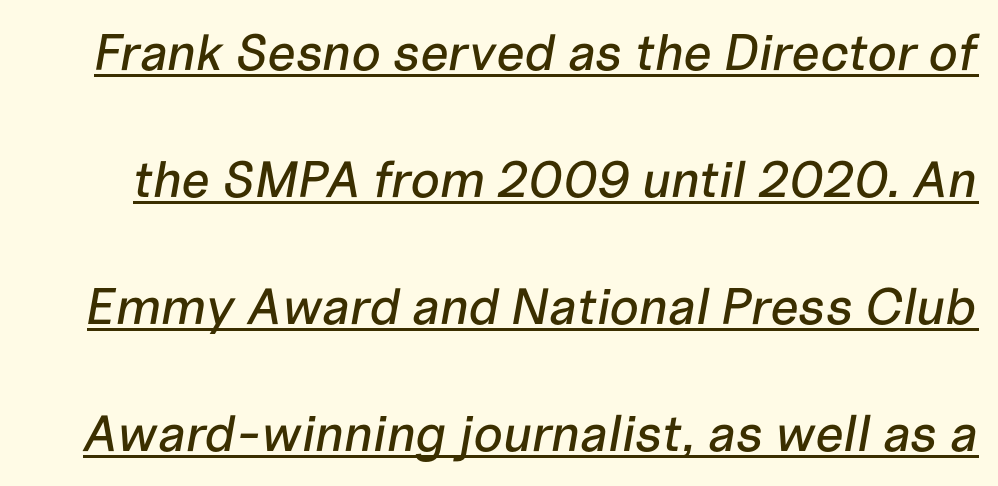
{"italic": "yes", "lean": "right", "slant_degrees": 10, "width": "normal", "stroke_contrast": "low", "x_height": "medium", "monospaced": "no", "underline": "yes", "line_spacing": "loose", "line_spacing_ratio": 2.49, "letter_spacing": "normal", "letter_spacing_em": 0.0, "glyph_px": 51}
